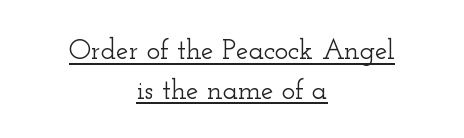
The image shows 28 px wide serif type, upright; set centered, normal line spacing (1.42x), normal letter spacing, underlined; low stroke contrast and a small x-height.
